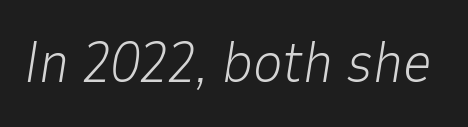
{"italic": "yes", "lean": "right", "slant_degrees": 9, "bold": "no", "weight": "light", "width": "normal", "stroke_contrast": "low", "x_height": "medium", "monospaced": "no", "underline": "no", "letter_spacing": "normal", "letter_spacing_em": 0.0, "glyph_px": 57}
